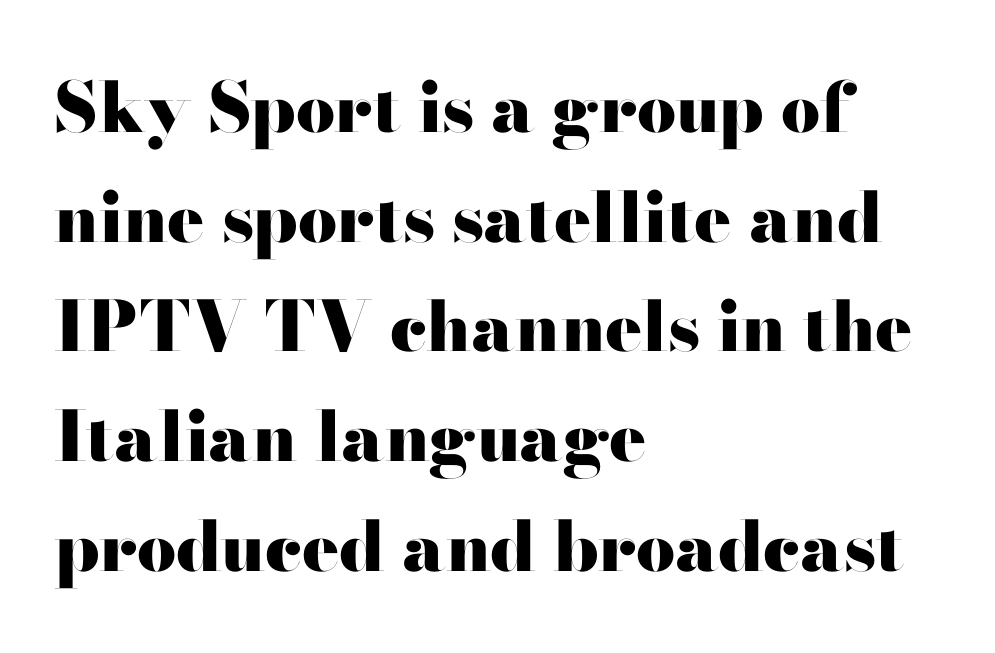
A sans-serif font was chosen for this passage. The compositor pushed each line to the left boundary. This sample has the flowing, uneven cadence of proportional lettering. Posture: vertical. The zone under the glyphs is completely vacant.
